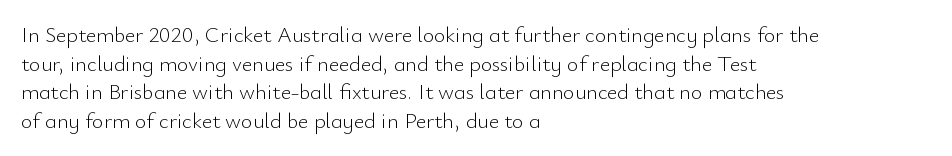
{"italic": "no", "bold": "no", "underline": "no", "align": "left", "line_spacing": "normal", "line_spacing_ratio": 1.3, "letter_spacing": "normal", "letter_spacing_em": 0.0, "glyph_px": 22}
